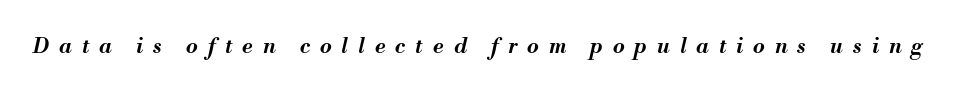
{"italic": "yes", "lean": "right", "slant_degrees": 13, "bold": "yes", "underline": "no", "letter_spacing": "wide", "letter_spacing_em": 0.48, "glyph_px": 21}
